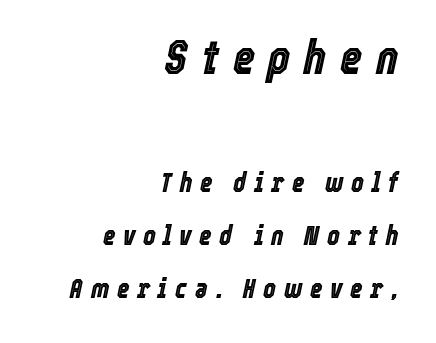
Q: Is the text italic (slanted)? A: Yes, it leans right by about 12 degrees.
Q: Is the text underlined? A: No.
Q: How is the paragraph aligned? A: Right-aligned.
Q: Is the spacing between letters normal or unusually wide? A: Unusually wide.
Q: Is the spacing between lines tight, normal or loose? A: Loose.
Q: Which block of text is set in a larger size, the first (top) or the second (bottom)? A: The first (top) one.
Q: Width (condensed, normal, or wide)? A: Condensed.
Q: x-height? A: Medium.
Q: Monospaced? A: No.
